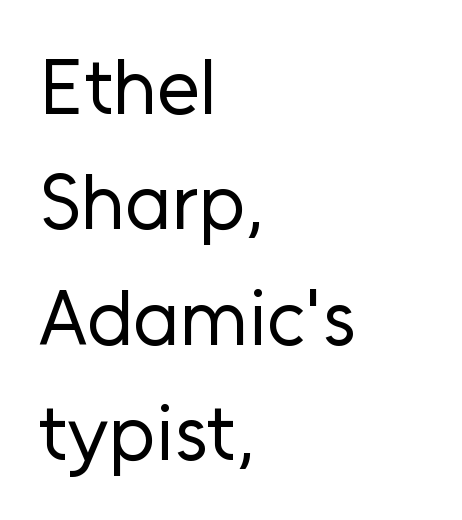
The image shows 78 px regular-weight sans-serif type, upright; set left-aligned, normal line spacing (1.48x), normal letter spacing, not underlined; low stroke contrast and a medium x-height.
